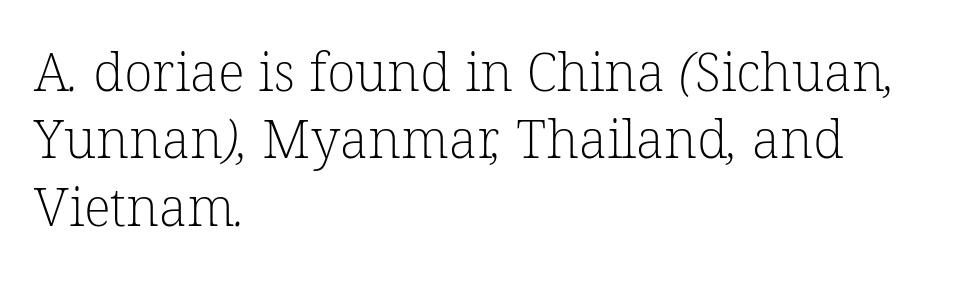
This sample has the flowing, uneven cadence of proportional lettering. Observe the serifs anchoring each vertical stroke in this sample. Only glyphs here, with clear space below each row. Inter-character spacing is left at the font's built-in metrics. The strokes carry an ordinary text weight at most. The paragraph shown leans on its left margin.
